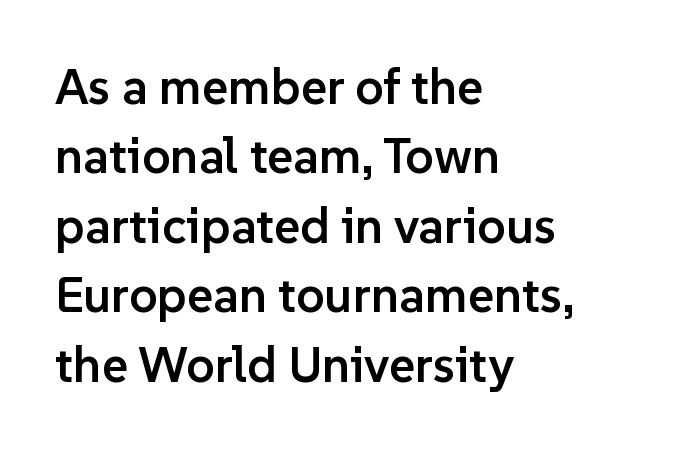
Interline gaps are of average width in this sample. Casual observation: everything's shoved over to the left. The words here are not underlined. Students, this is semibold: more ink than regular, less than bold. Regarding serifs, this sample does without them.
